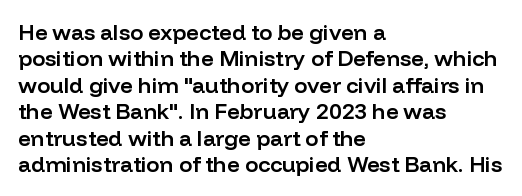
Q: Is the text bold? A: Semi-bold.
Q: Is the text italic (slanted)? A: No, it is upright.
Q: Is the text underlined? A: No.
Q: How is the paragraph aligned? A: Left-aligned.
Q: Is the spacing between letters normal or unusually wide? A: Normal.
